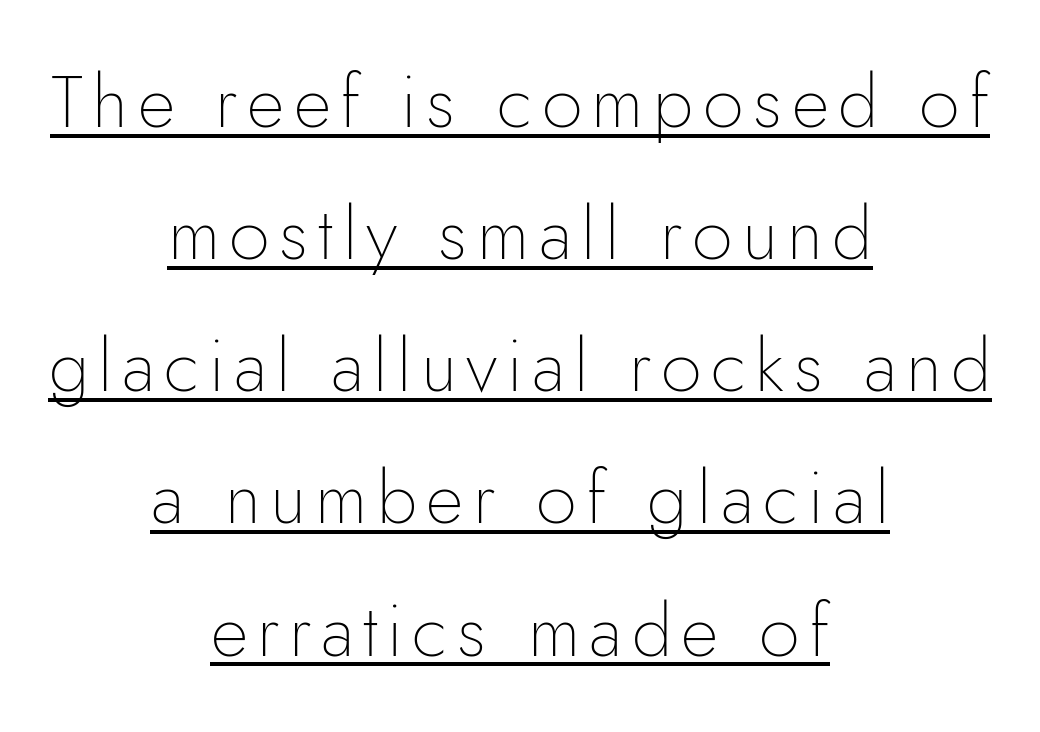
The image shows 73 px thin sans-serif type, upright; set centered, line spacing 1.81x, underlined; low stroke contrast and a small x-height.
